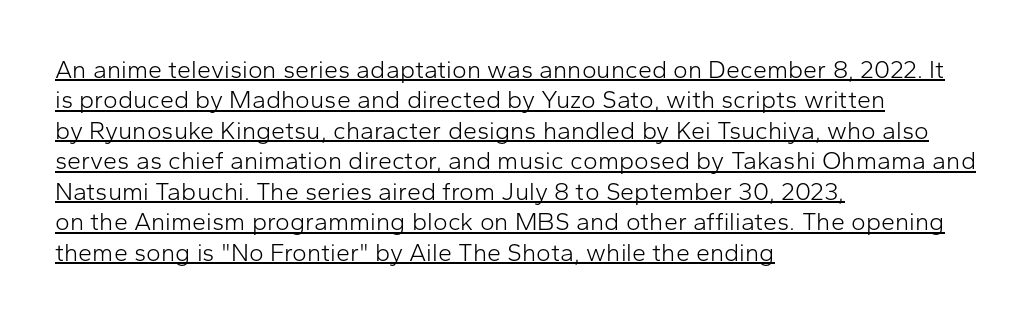
The image shows 25 px text type, upright; set left-aligned, line spacing 1.22x, normal letter spacing, underlined.
